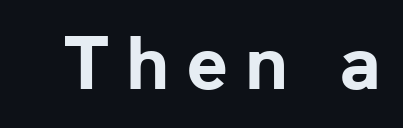
{"serif": "no", "italic": "no", "bold": "yes", "weight": "bold", "width": "normal", "stroke_contrast": "low", "x_height": "medium", "monospaced": "no", "underline": "no", "letter_spacing": "wide", "letter_spacing_em": 0.24, "glyph_px": 69}
